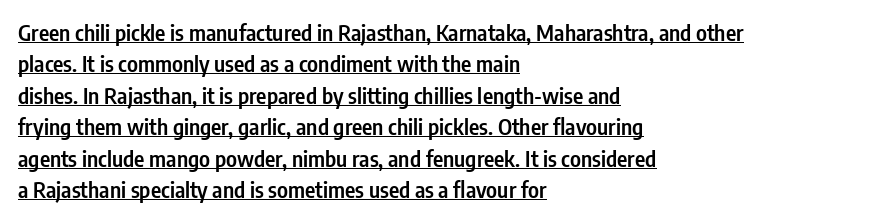
The image shows 22 px text type, upright; set left-aligned, normal line spacing (1.43x), normal letter spacing, underlined.
